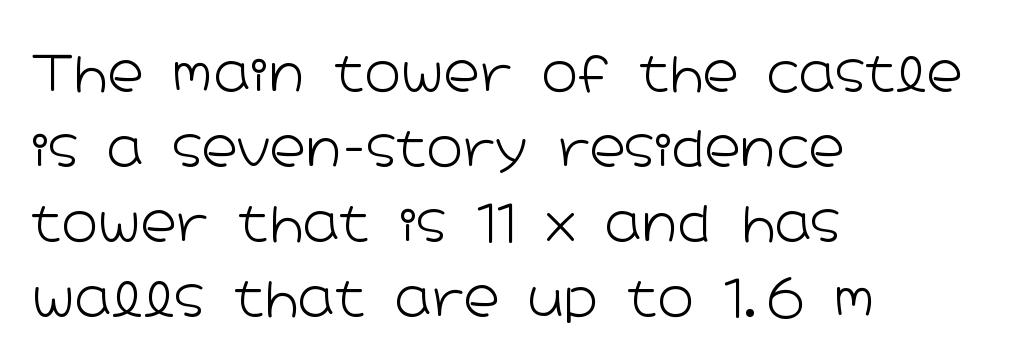
{"serif": "no", "italic": "no", "bold": "no", "weight": "light", "width": "wide", "stroke_contrast": "low", "x_height": "medium", "monospaced": "no", "underline": "no", "align": "left", "line_spacing": "normal", "line_spacing_ratio": 1.53, "letter_spacing": "normal", "letter_spacing_em": 0.0, "glyph_px": 49}
